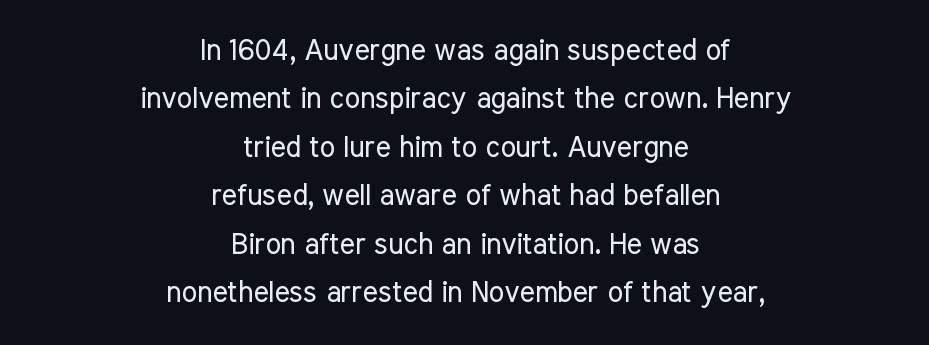
Caption: face not bold, strokes unweighted. Do the characters align in a grid? No, the font is proportional. This is roman type, the default non-slanted kind. Observe the absence of serifs on each vertical stroke in this sample.
